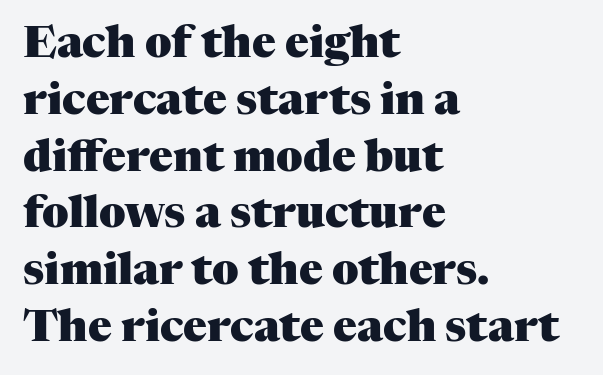
You could call the tracking neutral — neither tight nor loose. The rendering uses natural spacing where letterforms have individual widths. Whoever set this chose a conventional vertical rhythm. Descenders are the only things crossing below the line.
